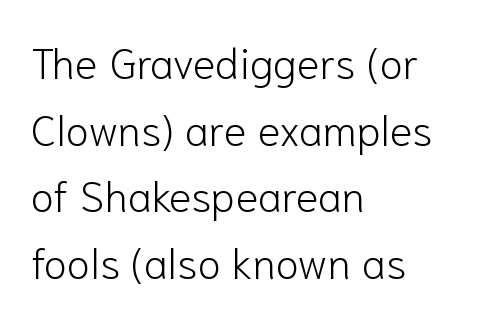
Q: Is the text bold? A: No.
Q: Is the text italic (slanted)? A: No, it is upright.
Q: Is the typeface a serif or a sans-serif typeface? A: Sans-serif.
Q: Is the text underlined? A: No.
Q: How is the paragraph aligned? A: Left-aligned.
Q: Is the spacing between letters normal or unusually wide? A: Normal.
Q: Is the spacing between lines tight, normal or loose? A: Normal.
Q: Width (condensed, normal, or wide)? A: Normal.
Q: Stroke contrast? A: Low.
Q: x-height? A: Medium.
Q: Monospaced? A: No.
